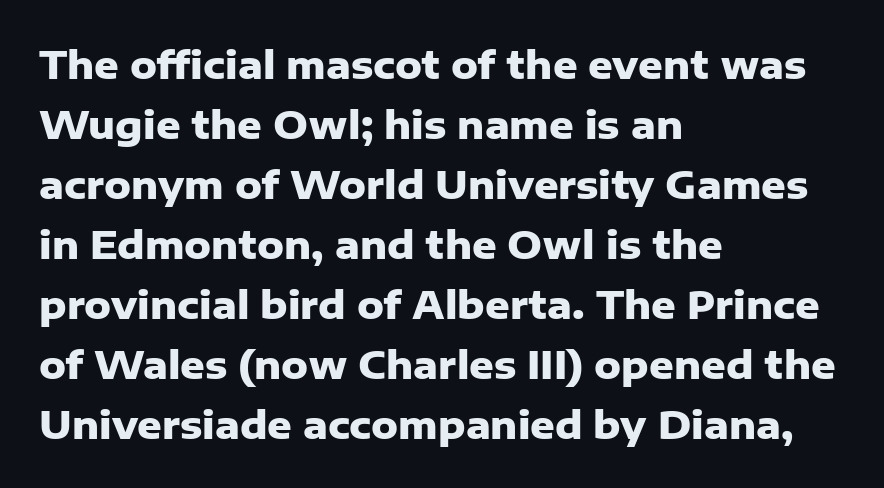
The image shows 38 px heavy sans-serif type, upright; set left-aligned, normal line spacing (1.58x), normal letter spacing, not underlined; low stroke contrast and a medium x-height.
